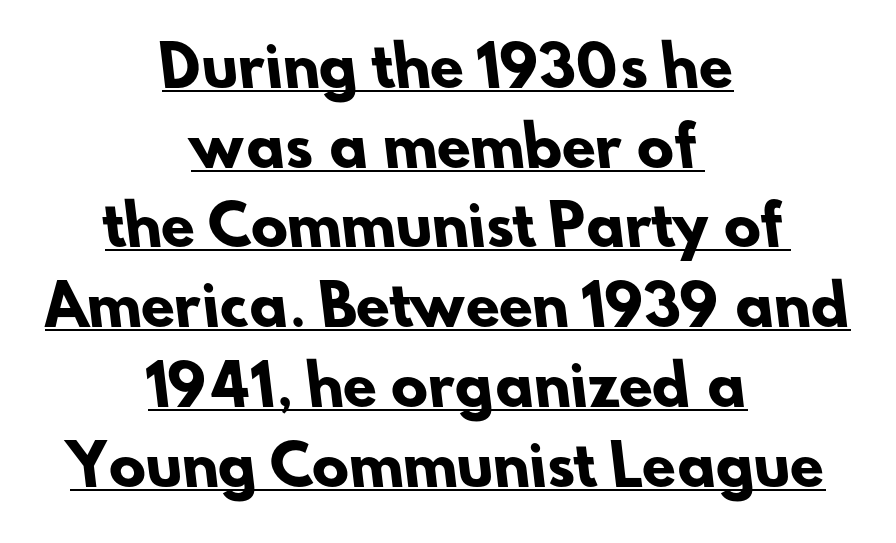
{"serif": "no", "bold": "yes", "weight": "heavy", "width": "normal", "stroke_contrast": "low", "x_height": "small", "monospaced": "no", "underline": "yes", "align": "center", "line_spacing": "normal", "line_spacing_ratio": 1.45, "letter_spacing": "normal", "letter_spacing_em": 0.0, "glyph_px": 55}
